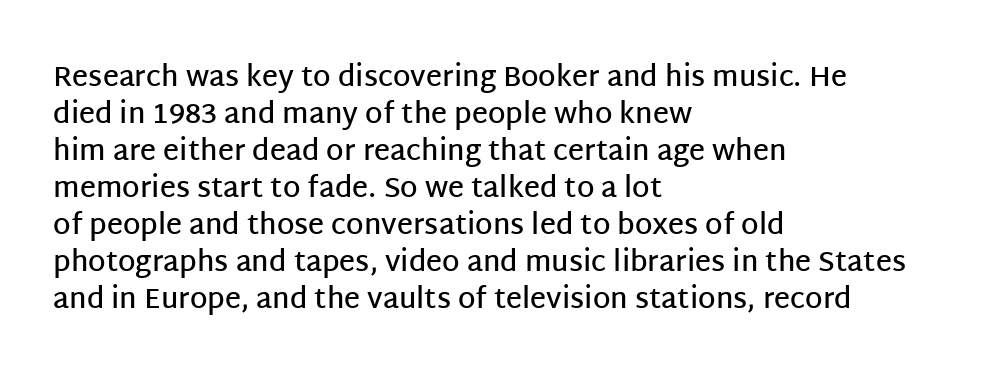
Q: Is the text bold? A: Semi-bold.
Q: Is the text italic (slanted)? A: No, it is upright.
Q: Is the typeface a serif or a sans-serif typeface? A: Sans-serif.
Q: Is the text underlined? A: No.
Q: How is the paragraph aligned? A: Left-aligned.
Q: Is the spacing between letters normal or unusually wide? A: Normal.
Q: Is the spacing between lines tight, normal or loose? A: Normal.
Q: Width (condensed, normal, or wide)? A: Normal.
Q: Stroke contrast? A: Low.
Q: x-height? A: Large.
Q: Monospaced? A: No.
